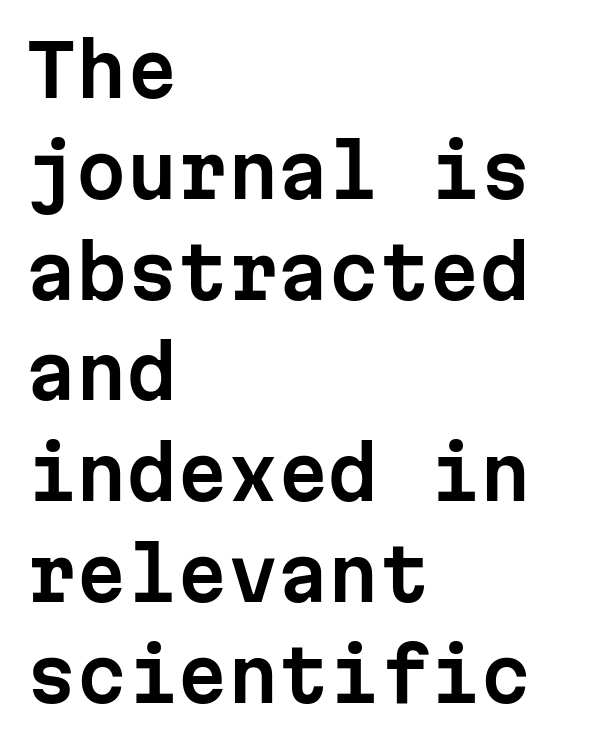
Q: Is the text italic (slanted)? A: No, it is upright.
Q: Is the typeface a serif or a sans-serif typeface? A: Sans-serif.
Q: Is the text underlined? A: No.
Q: How is the paragraph aligned? A: Left-aligned.
Q: Is the spacing between letters normal or unusually wide? A: Normal.
Q: Is the spacing between lines tight, normal or loose? A: Normal.
Q: Width (condensed, normal, or wide)? A: Normal.
Q: Stroke contrast? A: Low.
Q: x-height? A: Medium.
Q: Monospaced? A: Yes.
